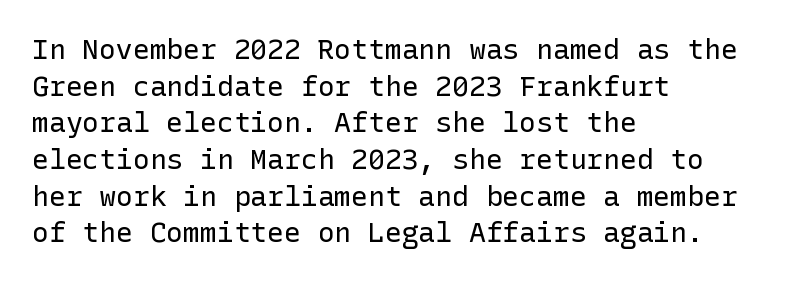
Q: Is the text bold? A: No.
Q: Is the text italic (slanted)? A: No, it is upright.
Q: Is the typeface a serif or a sans-serif typeface? A: Sans-serif.
Q: Is the text underlined? A: No.
Q: How is the paragraph aligned? A: Left-aligned.
Q: Is the spacing between letters normal or unusually wide? A: Normal.
Q: Is the spacing between lines tight, normal or loose? A: Normal.
Q: Width (condensed, normal, or wide)? A: Normal.
Q: Stroke contrast? A: Low.
Q: x-height? A: Medium.
